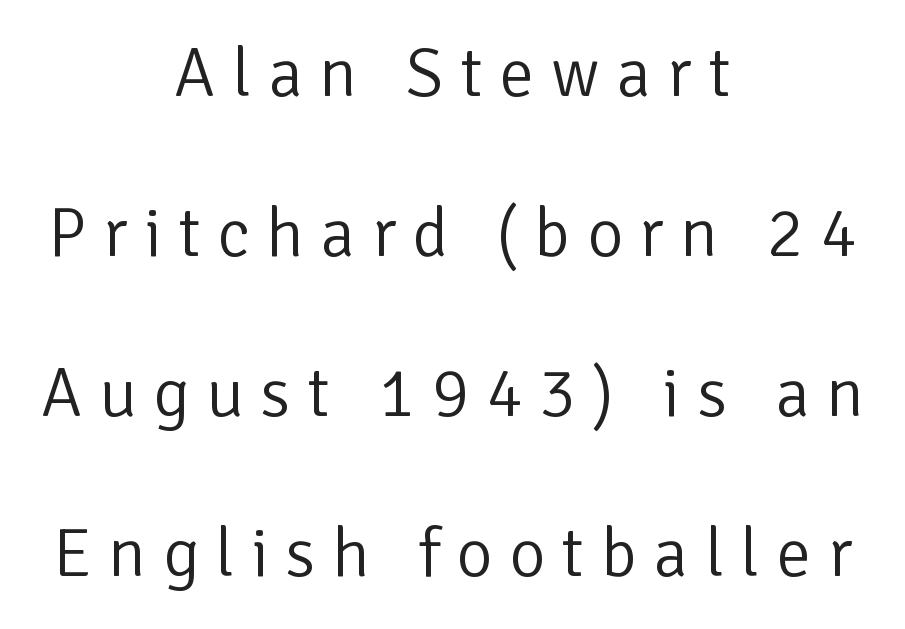
The image shows 69 px light sans-serif type, upright; set centered, loose line spacing (2.32x), unusually wide letter spacing (+0.24 em), not underlined; low stroke contrast and a medium x-height.
